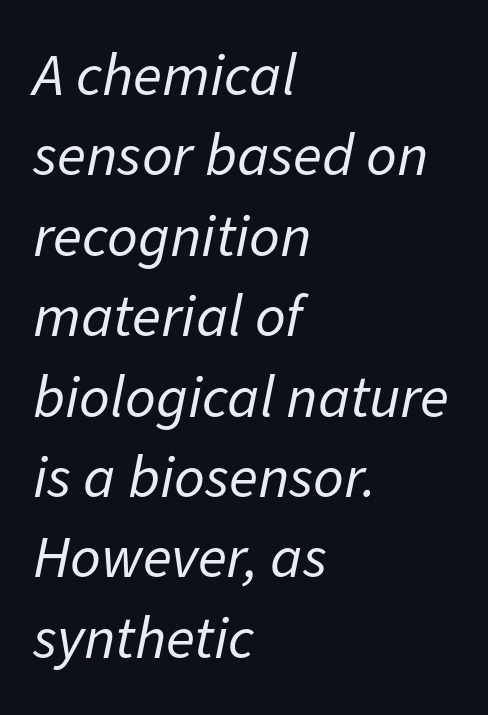
In CSS terms this would be text-align: left. How are the letters spaced? Ordinarily, with no added tracking. This sample has the flowing, uneven cadence of proportional lettering. The font sits on the lighter half of the weight spectrum, regular included. This is oblique type, the kind used for emphasis or titles.
